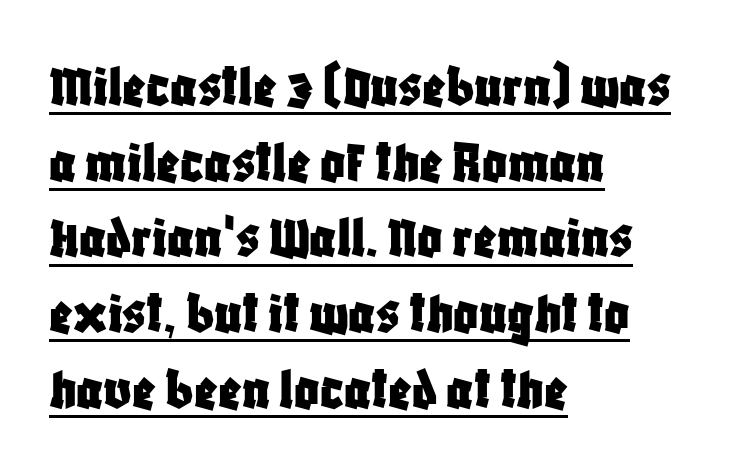
The letters carry no serifs — their stems end cleanly without finishing strokes. Compared with a centered layout, this one pins lines to the left instead. Think of a printed novel: that variable character pitch is what you see here. In terms of letterspacing, this is plain default setting. Posture: upright roman. This is underlined copy, the kind a proofreader might mark for attention.
